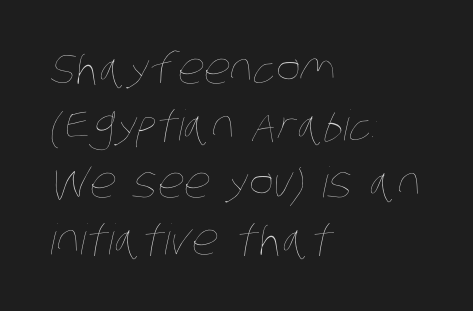
Q: Is the text bold? A: No.
Q: Is the text underlined? A: No.
Q: How is the paragraph aligned? A: Left-aligned.
Q: Is the spacing between letters normal or unusually wide? A: Normal.
Q: Is the spacing between lines tight, normal or loose? A: Normal.
Q: Width (condensed, normal, or wide)? A: Condensed.
Q: Stroke contrast? A: Low.
Q: x-height? A: Large.
Q: Monospaced? A: No.
